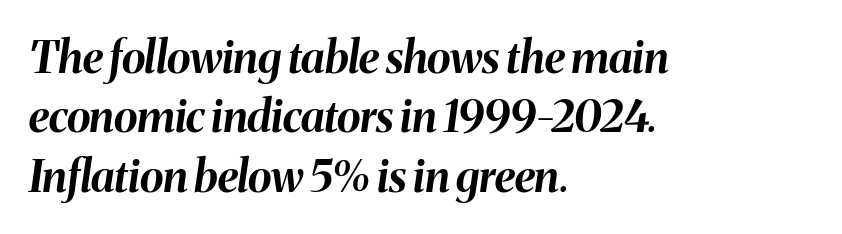
Q: Is the text bold? A: Yes.
Q: Is the text italic (slanted)? A: Yes, it leans right by about 8 degrees.
Q: Is the text underlined? A: No.
Q: How is the paragraph aligned? A: Left-aligned.
Q: Is the spacing between letters normal or unusually wide? A: Normal.
Q: Is the spacing between lines tight, normal or loose? A: Normal.
Q: Width (condensed, normal, or wide)? A: Normal.
Q: Stroke contrast? A: Medium.
Q: x-height? A: Medium.
Q: Monospaced? A: No.
